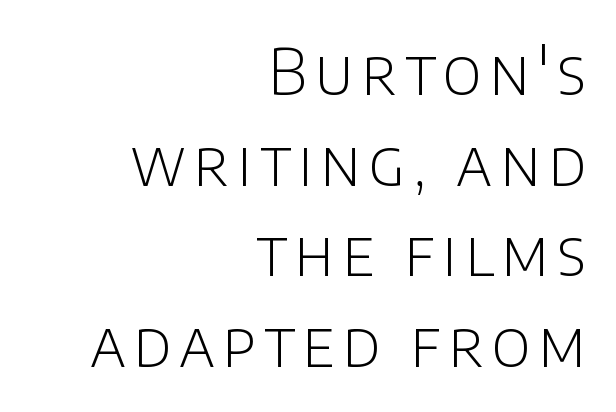
The image shows 63 px light sans-serif type, upright; set right-aligned, normal line spacing (1.44x), not underlined; low stroke contrast and a large x-height.
